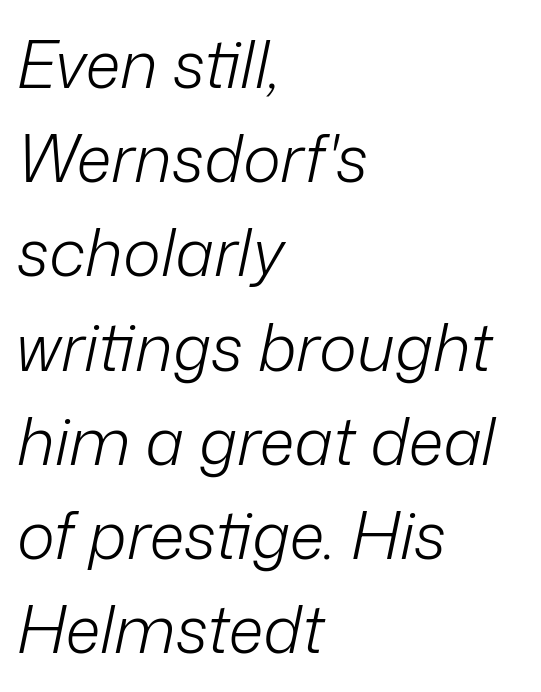
{"italic": "yes", "lean": "right", "slant_degrees": 12, "bold": "no", "weight": "light", "width": "normal", "stroke_contrast": "low", "x_height": "medium", "monospaced": "no", "underline": "no", "align": "left", "line_spacing": "normal", "line_spacing_ratio": 1.45, "letter_spacing": "normal", "letter_spacing_em": 0.0, "glyph_px": 65}
